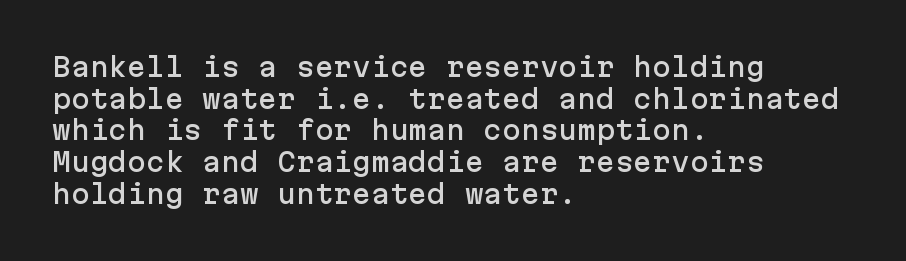
Q: Is the text italic (slanted)? A: No, it is upright.
Q: Is the text underlined? A: No.
Q: How is the paragraph aligned? A: Left-aligned.
Q: Is the spacing between letters normal or unusually wide? A: Normal.
Q: Is the spacing between lines tight, normal or loose? A: Normal.
